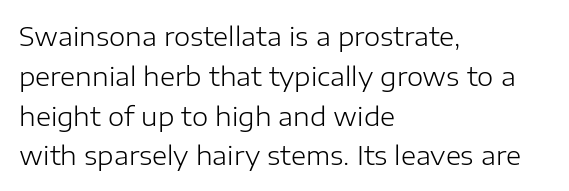
Nobody touched the tracking dial on this one. Line starts are locked; line ends wander. The block of text has a typical density, with ordinary space between rows. The glyphs are unaccompanied by any horizontal stroke below them. Notice how the stems are strictly vertical — no italics here. These glyphs show unthickened strokes, regular width or finer.
